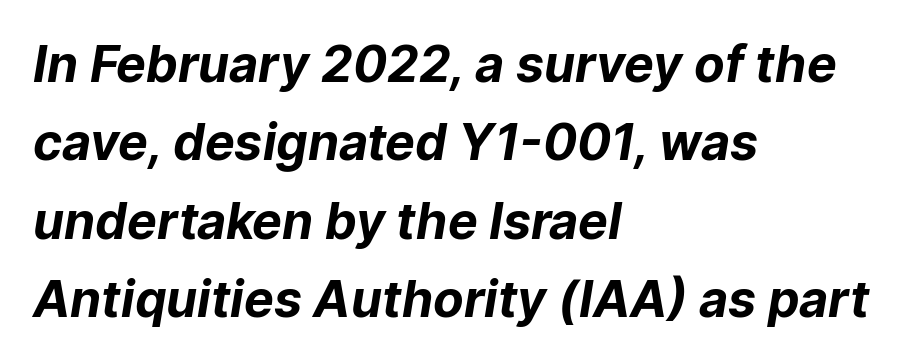
Q: Is the text bold? A: Yes.
Q: Is the typeface a serif or a sans-serif typeface? A: Sans-serif.
Q: Is the text underlined? A: No.
Q: How is the paragraph aligned? A: Left-aligned.
Q: Is the spacing between letters normal or unusually wide? A: Normal.
Q: Is the spacing between lines tight, normal or loose? A: Normal.
Q: Width (condensed, normal, or wide)? A: Normal.
Q: Stroke contrast? A: Low.
Q: x-height? A: Medium.
Q: Monospaced? A: No.
